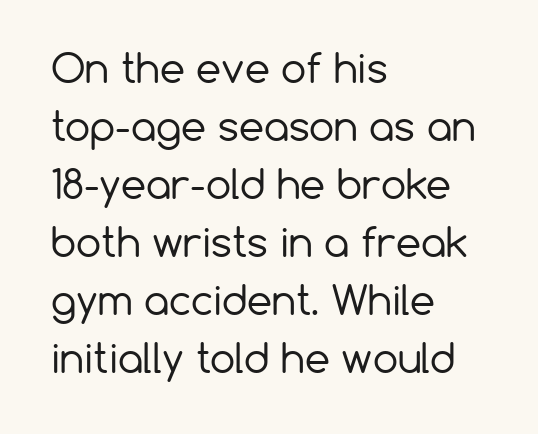
{"serif": "no", "italic": "no", "bold": "no", "weight": "regular", "width": "normal", "stroke_contrast": "low", "x_height": "medium", "monospaced": "no", "underline": "no", "align": "left", "line_spacing": "normal", "line_spacing_ratio": 1.45, "letter_spacing": "normal", "letter_spacing_em": 0.0, "glyph_px": 40}
